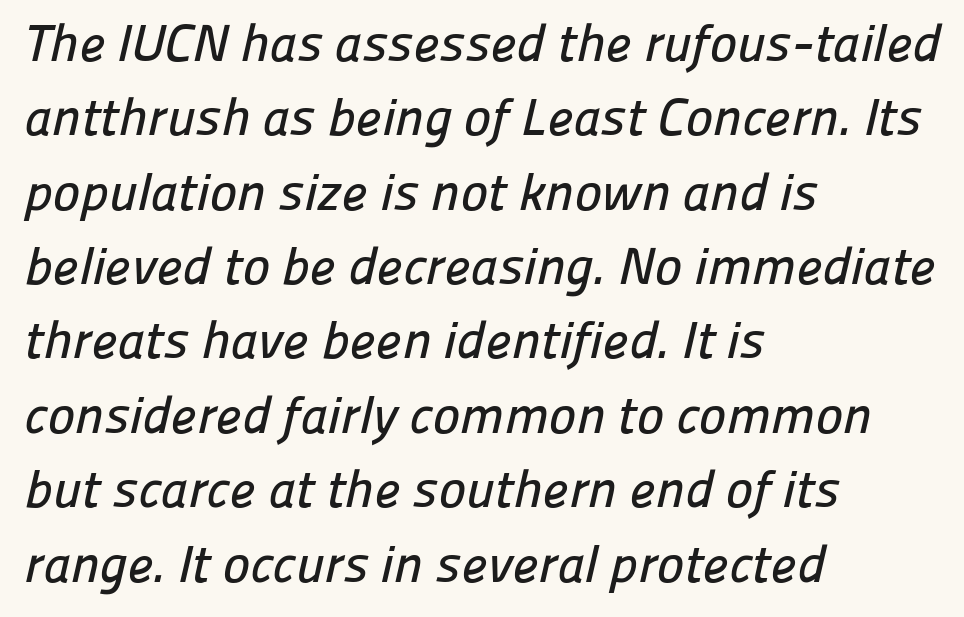
Q: Is the typeface a serif or a sans-serif typeface? A: Sans-serif.
Q: Is the text underlined? A: No.
Q: How is the paragraph aligned? A: Left-aligned.
Q: Is the spacing between letters normal or unusually wide? A: Normal.
Q: Is the spacing between lines tight, normal or loose? A: Normal.
Q: Width (condensed, normal, or wide)? A: Normal.
Q: Stroke contrast? A: Low.
Q: x-height? A: Medium.
Q: Monospaced? A: No.
